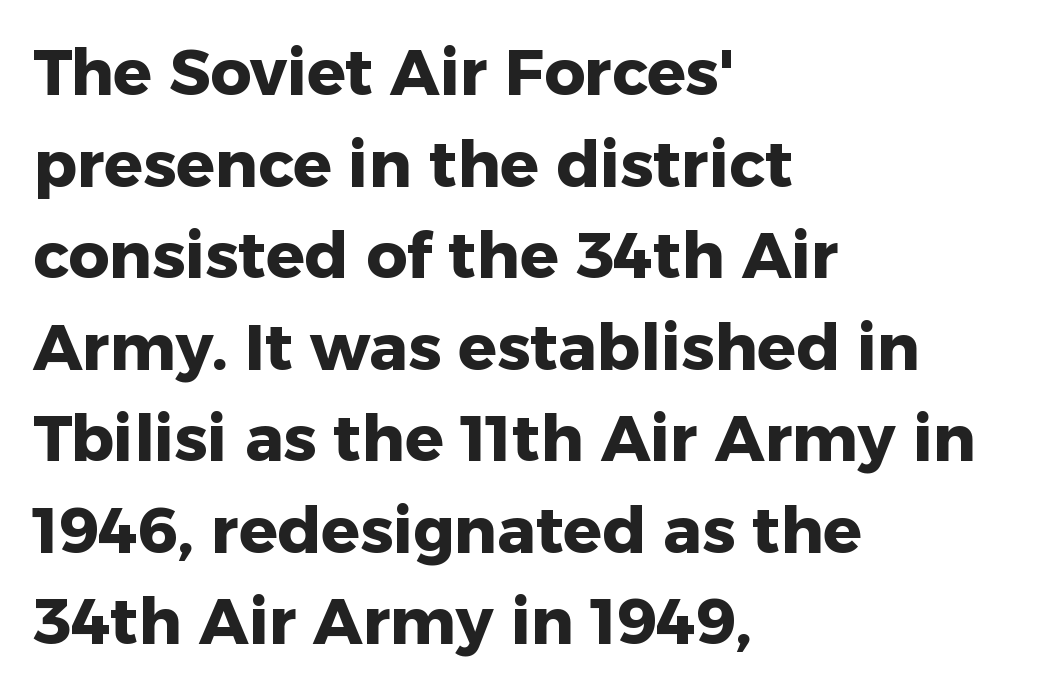
Q: Is the text bold? A: Yes.
Q: Is the text italic (slanted)? A: No, it is upright.
Q: Is the typeface a serif or a sans-serif typeface? A: Sans-serif.
Q: Is the text underlined? A: No.
Q: How is the paragraph aligned? A: Left-aligned.
Q: Is the spacing between letters normal or unusually wide? A: Normal.
Q: Is the spacing between lines tight, normal or loose? A: Normal.
Q: Width (condensed, normal, or wide)? A: Normal.
Q: Stroke contrast? A: Low.
Q: x-height? A: Medium.
Q: Monospaced? A: No.
